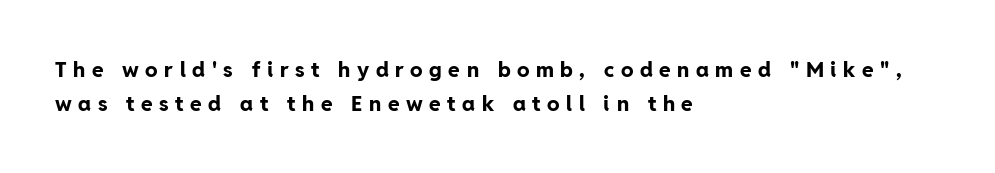
The image shows 21 px bold type, upright; set left-aligned, normal line spacing (1.6x), unusually wide letter spacing (+0.31 em), not underlined.
